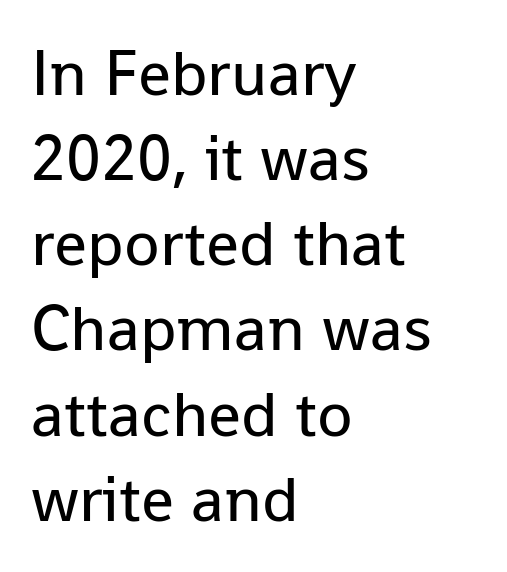
This is roman type, the default non-slanted kind. Just letters on the line, the space beneath them empty. Note: no serifs on the glyphs. Rows of type keep a routine distance in the vertical direction.
